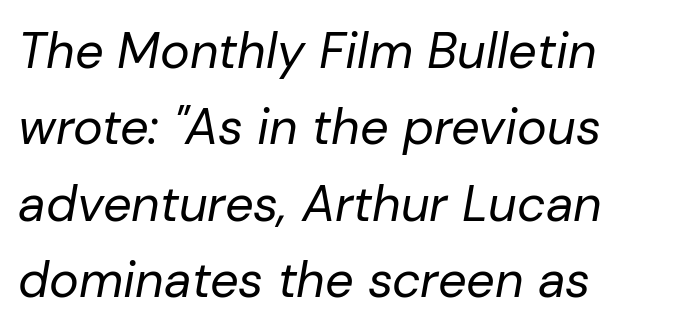
Q: Is the text bold? A: No.
Q: Is the text italic (slanted)? A: Yes, it leans right by about 10 degrees.
Q: Is the text underlined? A: No.
Q: How is the paragraph aligned? A: Left-aligned.
Q: Is the spacing between letters normal or unusually wide? A: Normal.
Q: Is the spacing between lines tight, normal or loose? A: Normal.
Q: Width (condensed, normal, or wide)? A: Normal.
Q: Stroke contrast? A: Low.
Q: x-height? A: Medium.
Q: Monospaced? A: No.
